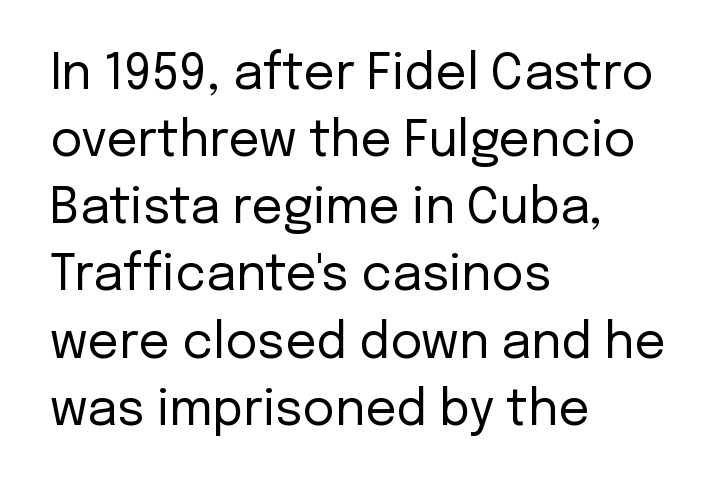
Q: Is the text bold? A: No.
Q: Is the text italic (slanted)? A: No, it is upright.
Q: Is the typeface a serif or a sans-serif typeface? A: Sans-serif.
Q: Is the text underlined? A: No.
Q: How is the paragraph aligned? A: Left-aligned.
Q: Is the spacing between letters normal or unusually wide? A: Normal.
Q: Is the spacing between lines tight, normal or loose? A: Normal.
Q: Width (condensed, normal, or wide)? A: Normal.
Q: Stroke contrast? A: Low.
Q: x-height? A: Medium.
Q: Monospaced? A: No.
